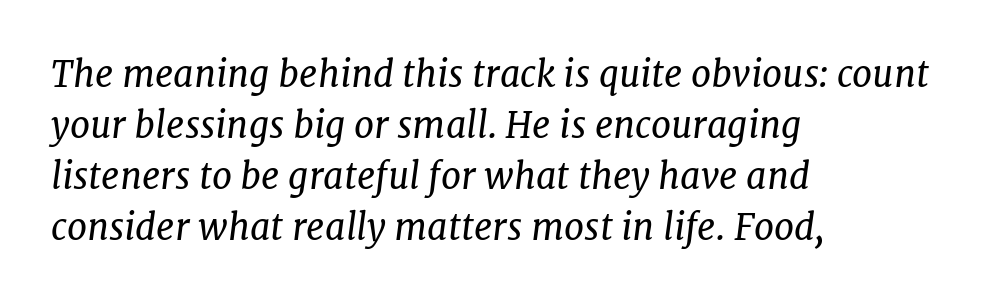
The image shows 36 px regular-weight serif type, italic (leaning right); set left-aligned, normal line spacing (1.42x), normal letter spacing, not underlined; low stroke contrast and a medium x-height.
